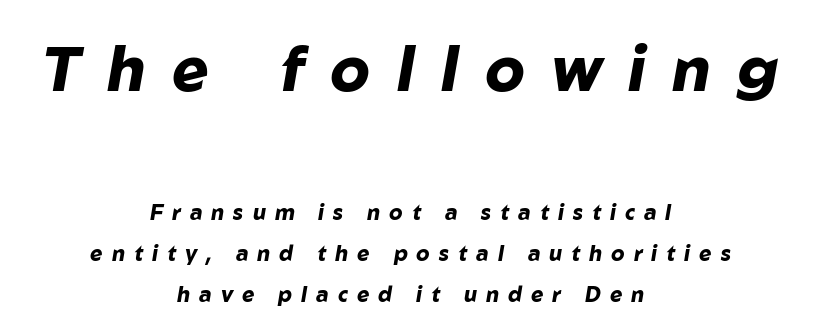
The passage shown is typed in a proportional face where columns would drift. The font is running at its bold setting. Beneath every word, the page is bare. Here the glyphs are tracked loosely, breaking word shapes into spaced letters.
